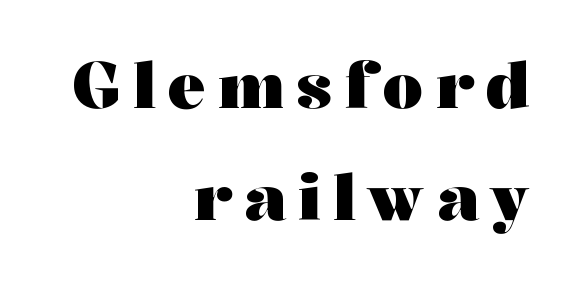
Upright lettering throughout. This sample uses expanded letter spacing, leaving extra air between glyphs. The foot of each line stays bare and open. A typesetter would label this face a serif. This sample has the flowing, uneven cadence of proportional lettering.
